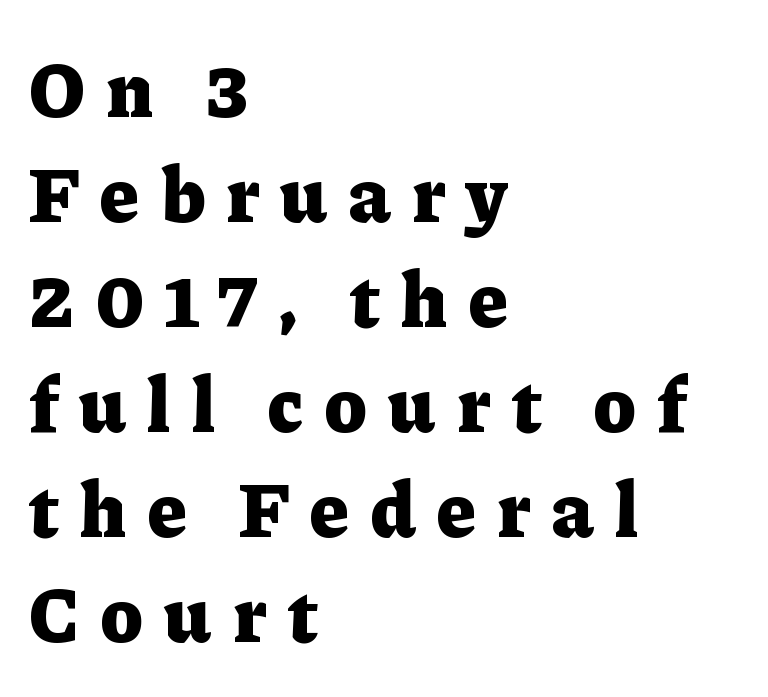
Stroke terminals: seriffed. Each new line begins a customary step beneath the previous one. The rendering uses natural spacing where letterforms have individual widths. Each glyph is drawn with heavy, bold strokes. Notice how the passage keeps a crisp vertical edge on the left only. Unlike italic type, these characters show no tilt at all.
